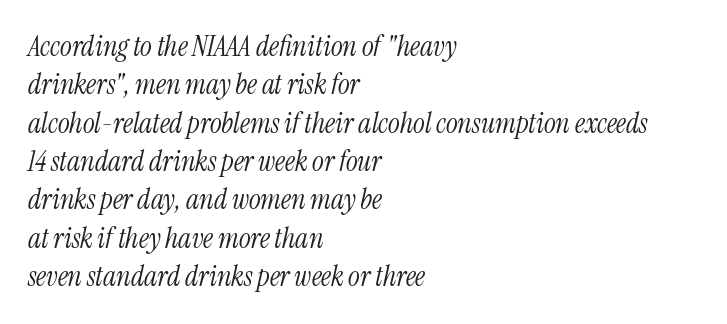
The image shows 28 px light, condensed serif type, italic (leaning right); set left-aligned, normal line spacing (1.37x), normal letter spacing, not underlined; medium stroke contrast and a medium x-height.
